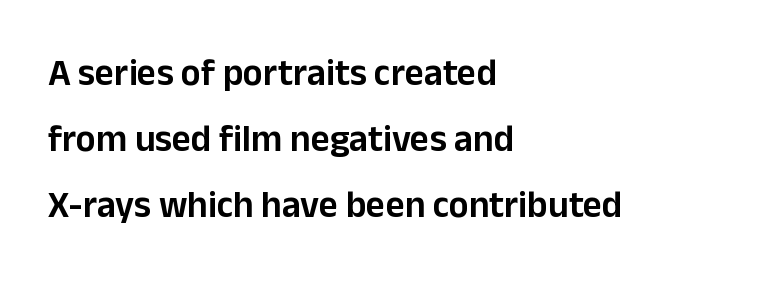
Q: Is the text italic (slanted)? A: No, it is upright.
Q: Is the typeface a serif or a sans-serif typeface? A: Sans-serif.
Q: Is the text underlined? A: No.
Q: How is the paragraph aligned? A: Left-aligned.
Q: Is the spacing between letters normal or unusually wide? A: Normal.
Q: Width (condensed, normal, or wide)? A: Normal.
Q: Stroke contrast? A: Low.
Q: x-height? A: Medium.
Q: Monospaced? A: No.
